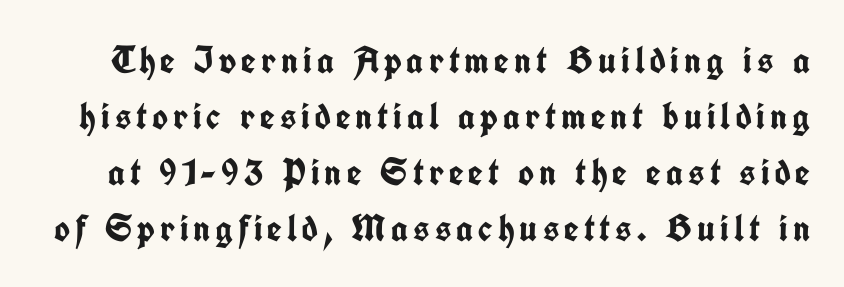
{"serif": "no", "italic": "no", "bold": "yes", "weight": "semibold", "width": "condensed", "stroke_contrast": "low", "x_height": "medium", "monospaced": "no", "underline": "no", "line_spacing": "normal", "line_spacing_ratio": 1.47, "glyph_px": 38}
